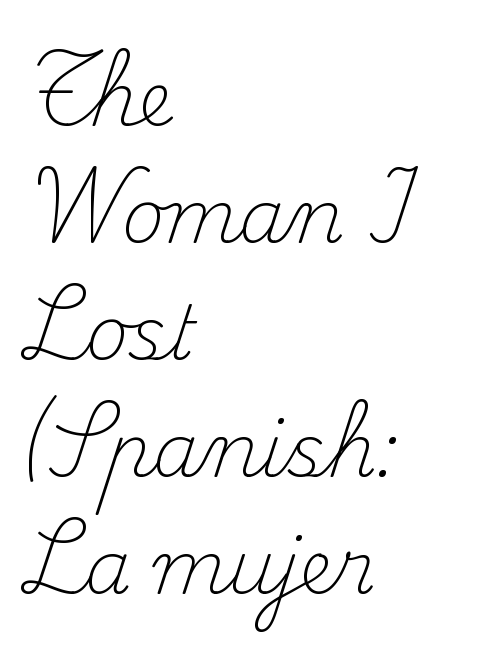
Q: Is the text bold? A: No.
Q: Is the text italic (slanted)? A: Yes.
Q: Is the typeface a serif or a sans-serif typeface? A: Serif.
Q: Is the text underlined? A: No.
Q: How is the paragraph aligned? A: Left-aligned.
Q: Is the spacing between letters normal or unusually wide? A: Normal.
Q: Is the spacing between lines tight, normal or loose? A: Normal.
Q: Width (condensed, normal, or wide)? A: Normal.
Q: Stroke contrast? A: Medium.
Q: x-height? A: Small.
Q: Monospaced? A: No.
